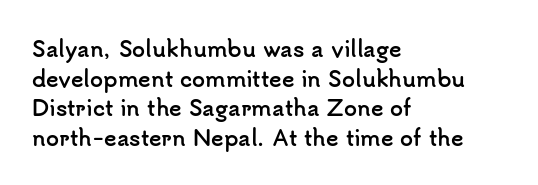
The image shows 21 px bold type, upright; set left-aligned, normal line spacing (1.41x), normal letter spacing, not underlined.
